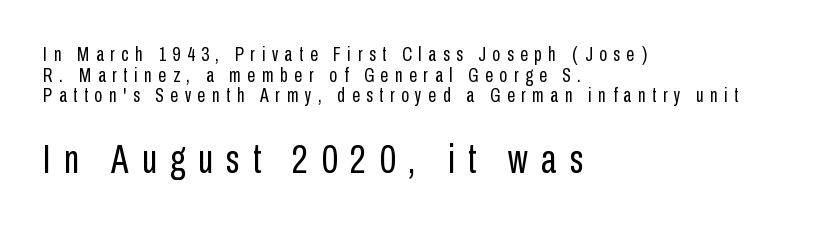
{"serif": "no", "italic": "no", "bold": "no", "weight": "regular", "width": "condensed", "stroke_contrast": "low", "x_height": "medium", "monospaced": "no", "underline": "no", "align": "left", "line_spacing": "tight", "line_spacing_ratio": 1.03, "letter_spacing": "wide", "letter_spacing_em": 0.33, "larger_block": "second", "size_ratio": 2.0, "glyph_px": 40}
